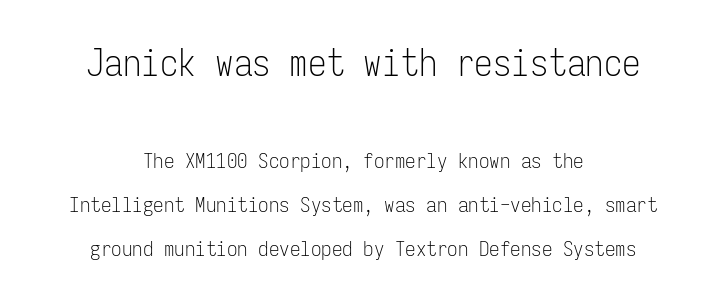
Q: Is the text bold? A: No.
Q: Is the text italic (slanted)? A: No, it is upright.
Q: Is the typeface a serif or a sans-serif typeface? A: Sans-serif.
Q: Is the text underlined? A: No.
Q: How is the paragraph aligned? A: Centered.
Q: Is the spacing between letters normal or unusually wide? A: Normal.
Q: Is the spacing between lines tight, normal or loose? A: Loose.
Q: Which block of text is set in a larger size, the first (top) or the second (bottom)? A: The first (top) one.
Q: Width (condensed, normal, or wide)? A: Condensed.
Q: Stroke contrast? A: Low.
Q: x-height? A: Medium.
Q: Monospaced? A: Yes.
